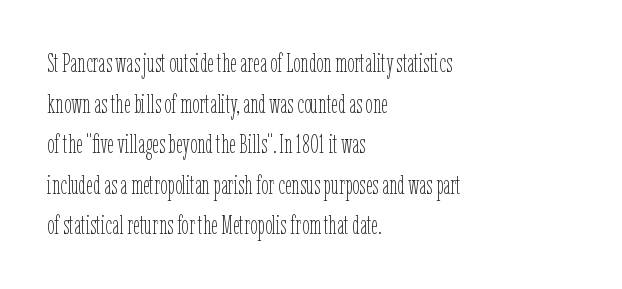
The zone under the glyphs is completely vacant. Letters have the restrained weight of plain body copy at most. Line beginnings align vertically; line endings do not. The gaps between neighbouring characters are ordinary and unremarkable.
